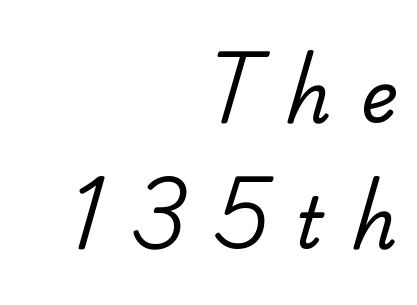
The image shows 71 px regular-weight sans-serif type; set right-aligned, line spacing 1.78x, unusually wide letter spacing (+0.4 em), not underlined; low stroke contrast and a small x-height.
